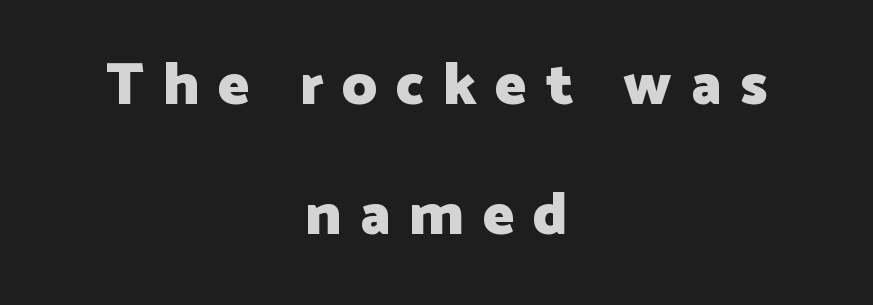
Is the letter spacing exaggerated? Yes — the characters are pushed far apart. How would I describe the line gaps? Wide and relaxed. The lettering stays uniformly vertical, giving the passage a roman look. The text block is weighted toward neither margin, spreading evenly from the middle. A dark, heavy texture on the line: the type is bold. Grotesque or geometric, the face here clearly has no serifs.
